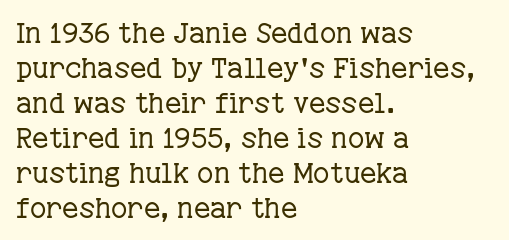
The image shows 28 px regular-weight serif type, upright; set left-aligned, normal line spacing (1.25x), normal letter spacing, not underlined; low stroke contrast and a medium x-height.
